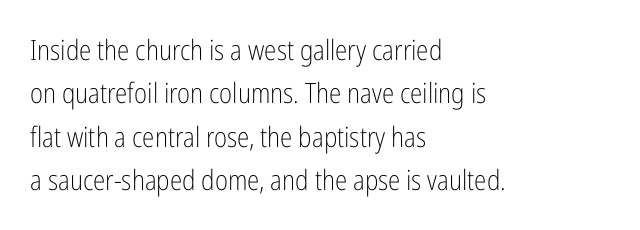
The image shows 28 px light, condensed sans-serif type, upright; set left-aligned, normal line spacing (1.55x), normal letter spacing, not underlined; low stroke contrast and a medium x-height.
